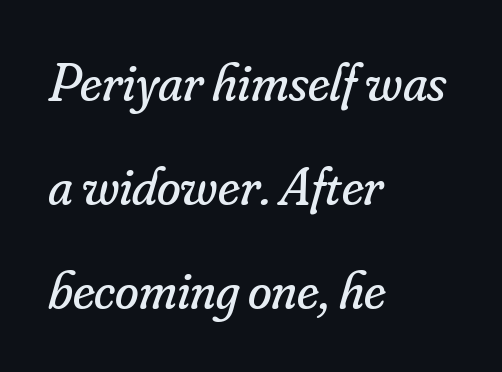
No heavy texture on the line: the type isn't bold. The face used here is proportionally spaced, like ordinary book or web type. You could fit nearly another row in the gap between these rows. The gap between lines stays unmarked.
